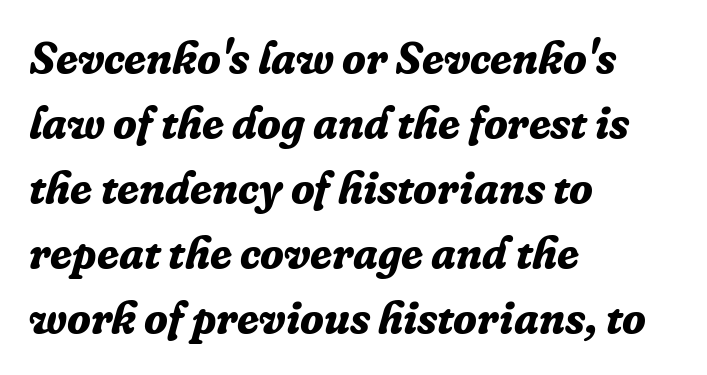
The text was rendered using a seriffed face with decorative stroke endings. Students, this is bold: see how much ink each stroke carries. Normally led — the rows are evenly, conventionally spaced. The rag falls on the right side of this text block. These lines keep a tight, regular rhythm from letter to letter. Each letter keeps its own natural width here, so spacing adapts to shape.
